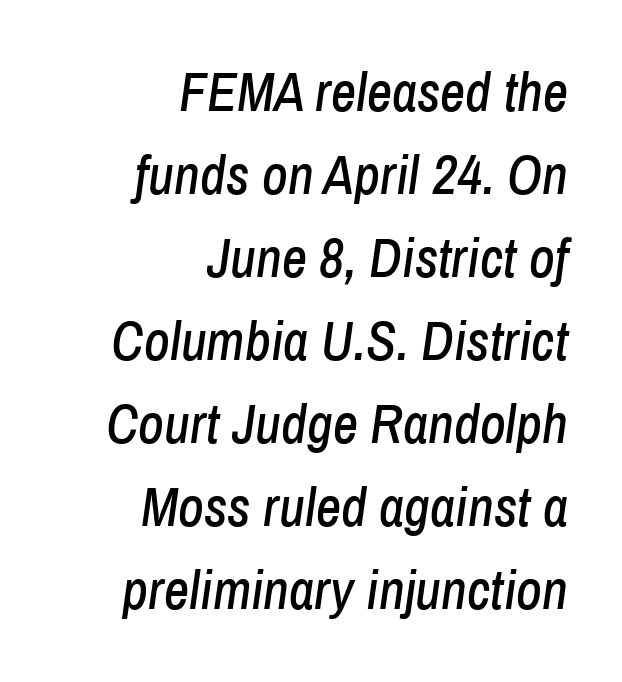
{"italic": "yes", "lean": "right", "slant_degrees": 8, "width": "condensed", "stroke_contrast": "low", "x_height": "medium", "monospaced": "no", "underline": "no", "align": "right", "line_spacing": "normal", "line_spacing_ratio": 1.51, "letter_spacing": "normal", "letter_spacing_em": 0.0, "glyph_px": 55}
